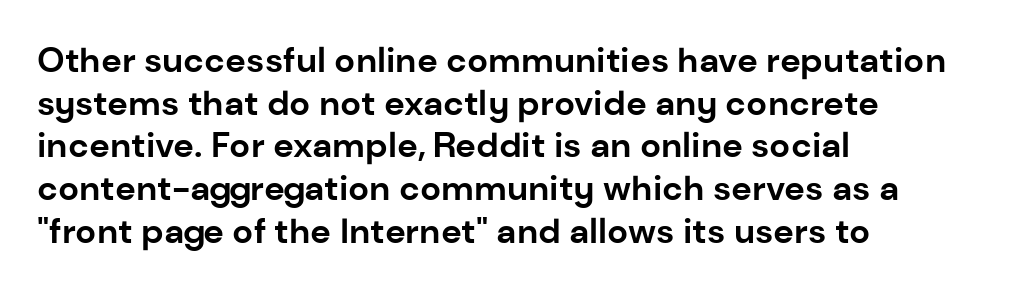
The image shows 35 px bold sans-serif type, upright; set left-aligned, line spacing 1.22x, normal letter spacing, not underlined; low stroke contrast and a medium x-height.
